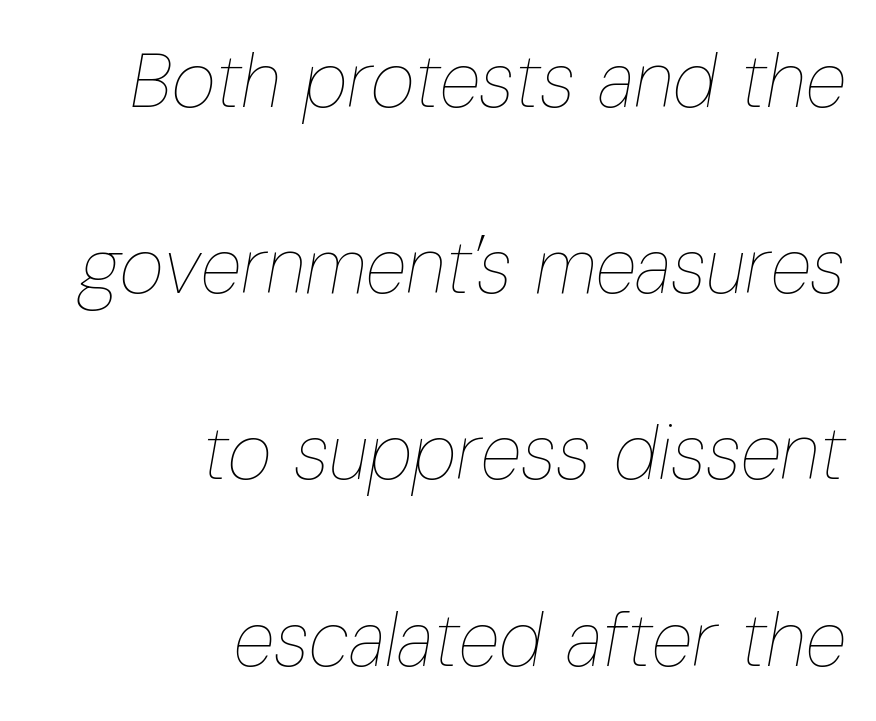
The gaps between neighbouring characters are ordinary and unremarkable. The letters are slanted; this is an italic face. Character widths vary here, with narrow letters taking less room than wide ones. A bare baseline throughout the passage.
